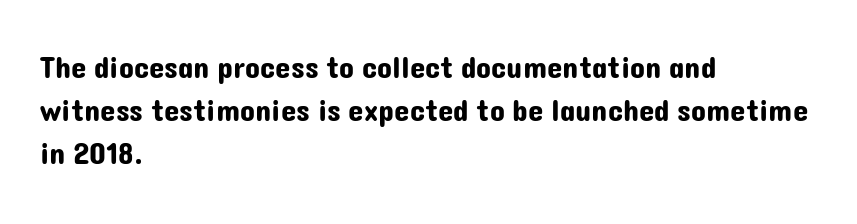
Is this a fixed-width face? No — the glyphs have proportional, varying widths. If you drew a line through each stem, it would be perfectly vertical. In terms of letterspacing, this is plain default setting. These lines are set flush left with a ragged right edge. Descender tails drop into unmarked territory.
